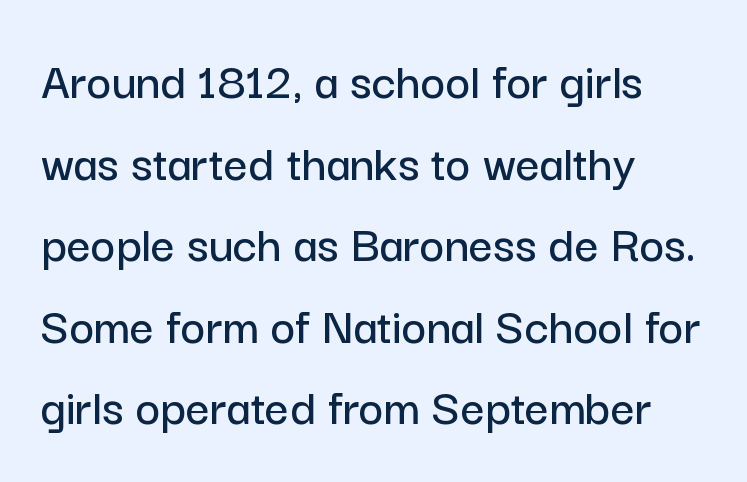
The image shows 53 px sans-serif type, upright; set left-aligned, normal line spacing (1.54x), normal letter spacing, not underlined; low stroke contrast and a medium x-height.
